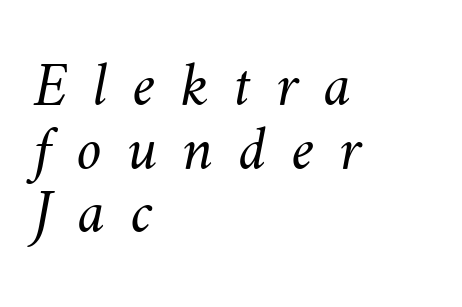
The tracking jumps out immediately: characters are airy and widely separated. You could not count columns in this text — the font is proportionally spaced. Is there much room between lines? No — they nearly touch. Caption: face not bold, strokes unweighted. Horizontally, the lines are justified to the leading edge only. The specimen omits any rule beneath the text block's lines.
